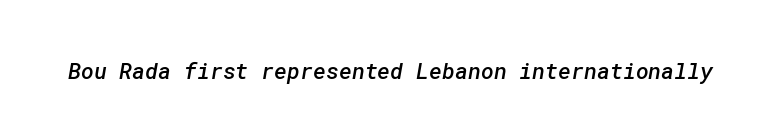
Is the letter spacing exaggerated? No — it looks like the ordinary default. Strokes here are thickened, but only to semibold level. The words here are not underlined.
